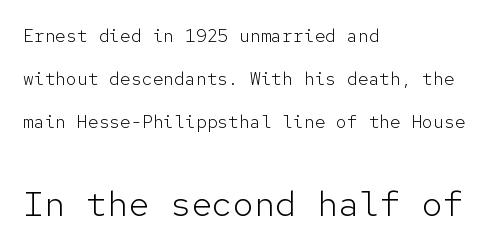
Q: Is the text bold? A: No.
Q: Is the text italic (slanted)? A: No, it is upright.
Q: Is the typeface a serif or a sans-serif typeface? A: Sans-serif.
Q: Is the text underlined? A: No.
Q: How is the paragraph aligned? A: Left-aligned.
Q: Is the spacing between letters normal or unusually wide? A: Normal.
Q: Is the spacing between lines tight, normal or loose? A: Loose.
Q: Which block of text is set in a larger size, the first (top) or the second (bottom)? A: The second (bottom) one.
Q: Width (condensed, normal, or wide)? A: Normal.
Q: Stroke contrast? A: Low.
Q: x-height? A: Medium.
Q: Monospaced? A: Yes.
